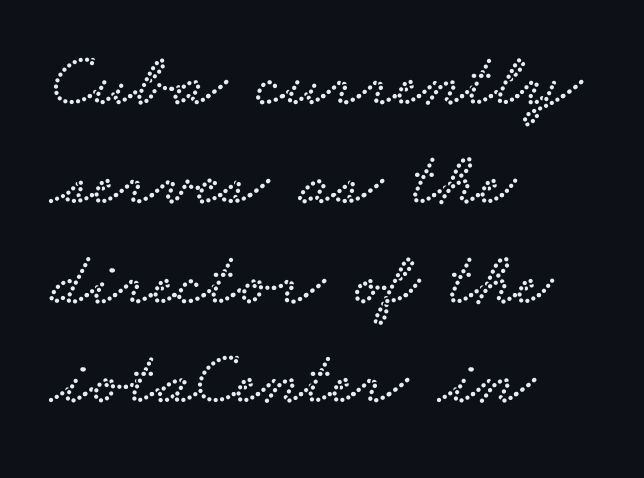
{"serif": "yes", "width": "wide", "stroke_contrast": "low", "x_height": "small", "monospaced": "no", "underline": "no", "align": "left", "line_spacing": "normal", "line_spacing_ratio": 1.29, "letter_spacing": "normal", "letter_spacing_em": 0.0, "glyph_px": 77}
